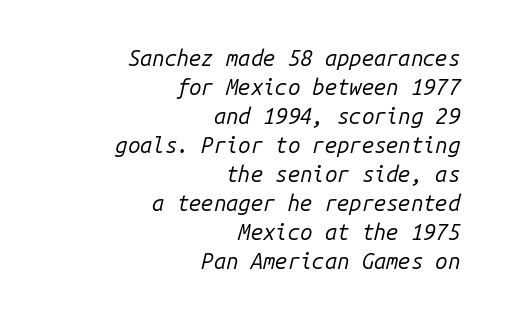
{"italic": "yes", "lean": "right", "slant_degrees": 14, "bold": "no", "underline": "no", "align": "right", "line_spacing": "normal", "line_spacing_ratio": 1.32, "letter_spacing": "normal", "letter_spacing_em": 0.0, "glyph_px": 22}
